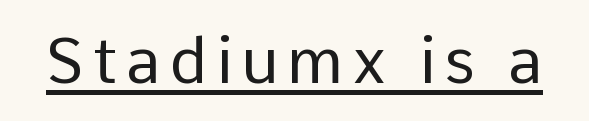
The image shows 63 px regular-weight sans-serif type, upright; set underlined; low stroke contrast and a medium x-height.
